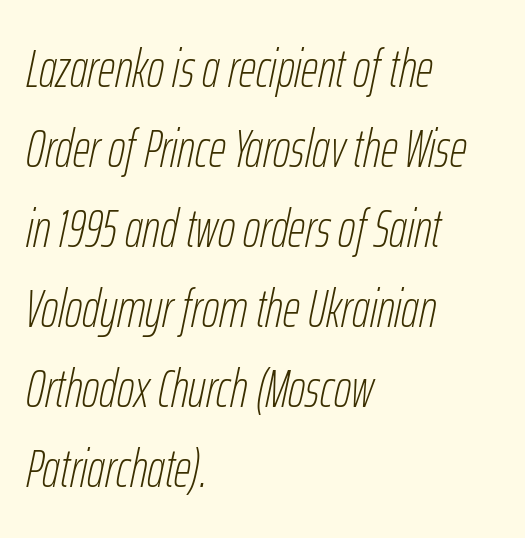
Q: Is the text bold? A: No.
Q: Is the text italic (slanted)? A: Yes, it leans right by about 12 degrees.
Q: Is the text underlined? A: No.
Q: How is the paragraph aligned? A: Left-aligned.
Q: Is the spacing between letters normal or unusually wide? A: Normal.
Q: Is the spacing between lines tight, normal or loose? A: Normal.
Q: Width (condensed, normal, or wide)? A: Condensed.
Q: Stroke contrast? A: Low.
Q: x-height? A: Medium.
Q: Monospaced? A: No.
